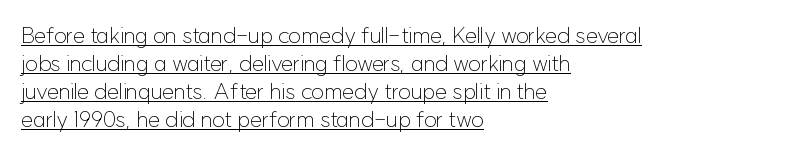
Q: Is the text bold? A: No.
Q: Is the text italic (slanted)? A: No, it is upright.
Q: Is the text underlined? A: Yes.
Q: How is the paragraph aligned? A: Left-aligned.
Q: Is the spacing between letters normal or unusually wide? A: Normal.
Q: Is the spacing between lines tight, normal or loose? A: Normal.
